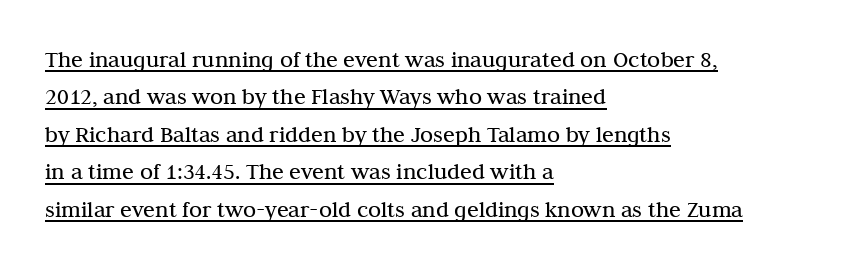
The image shows 24 px text type, upright; set left-aligned, normal line spacing (1.56x), normal letter spacing, underlined.
